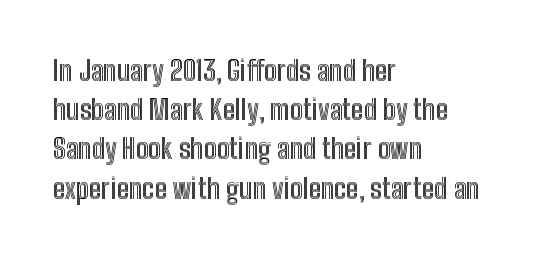
{"italic": "no", "width": "condensed", "x_height": "medium", "monospaced": "no", "underline": "no", "align": "left", "line_spacing": "normal", "line_spacing_ratio": 1.4, "letter_spacing": "normal", "letter_spacing_em": 0.0, "glyph_px": 28}
